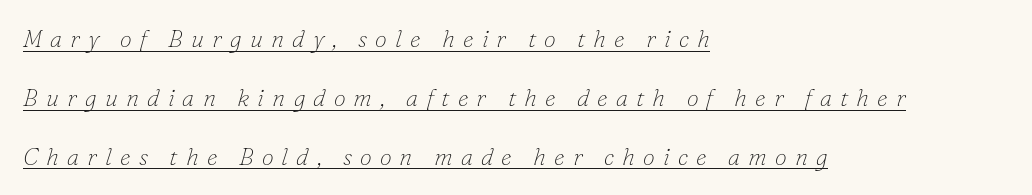
Q: Is the text bold? A: No.
Q: Is the text italic (slanted)? A: Yes, it leans right by about 16 degrees.
Q: Is the text underlined? A: Yes.
Q: How is the paragraph aligned? A: Left-aligned.
Q: Is the spacing between letters normal or unusually wide? A: Unusually wide.
Q: Is the spacing between lines tight, normal or loose? A: Loose.
